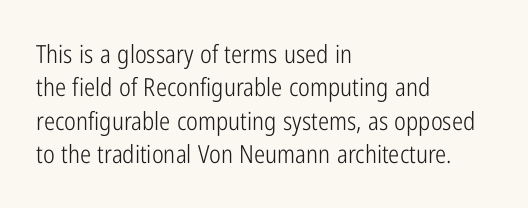
Notice how the stems are strictly vertical — no italics here. Clear beneath every line of the passage. Compared with typical paragraphs, the rows here are spaced about the same. The letters look calm and open, with moderate or lighter stems. Spacing between characters is what you'd get straight out of the box.
